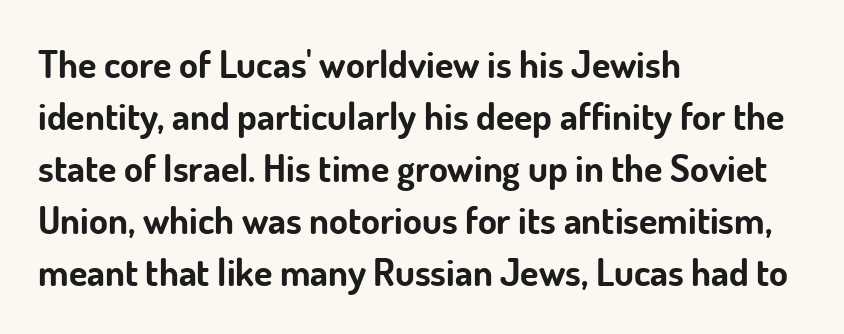
Summary of vertical rhythm: regular, with standard interline spacing. Quick note: not italic, upright. Heft: maximum for text — a bold. The paragraph shown leans on its left margin. Is the letter spacing exaggerated? No — it looks like the ordinary default. A typesetter would label this face a sans.
